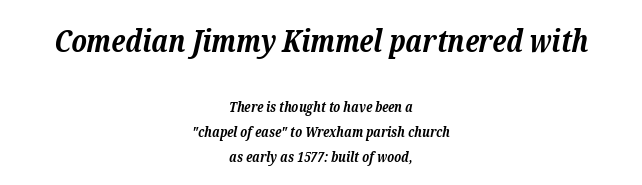
The image shows 31 px bold serif type, italic (leaning right); set centered, line spacing 1.76x, normal letter spacing, not underlined; the first (top) block is 2.21x larger; low stroke contrast and a medium x-height.
